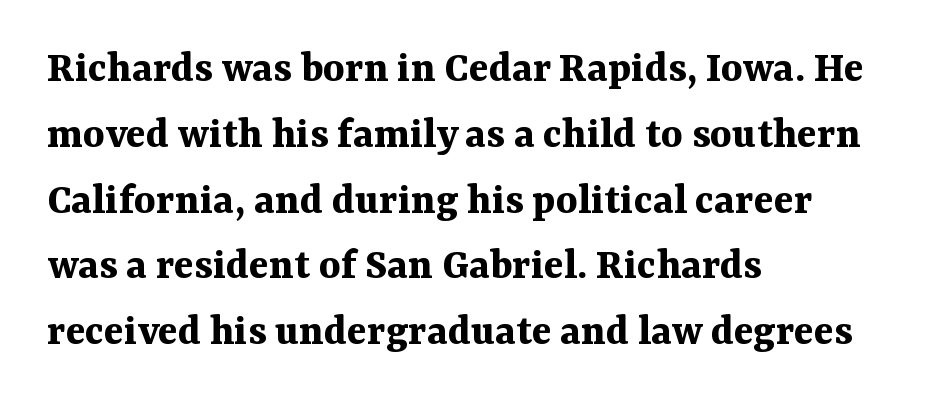
Do the characters align in a grid? No, the font is proportional. As a designer I'd log this as weight 700, bold. This is roman type, the default non-slanted kind. Unlike a clean sans, this face finishes its strokes with serifs.
